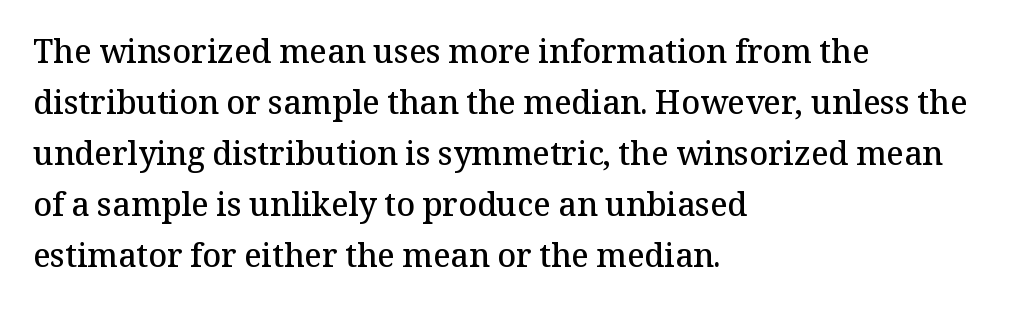
{"serif": "yes", "italic": "no", "bold": "semi", "weight": "semibold", "width": "normal", "stroke_contrast": "medium", "x_height": "medium", "monospaced": "no", "underline": "no", "align": "left", "line_spacing": "normal", "line_spacing_ratio": 1.59, "letter_spacing": "normal", "letter_spacing_em": 0.0, "glyph_px": 32}
